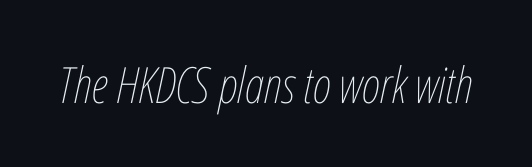
The image shows 50 px thin, condensed type, italic (leaning right); set normal letter spacing, not underlined; low stroke contrast and a medium x-height.
